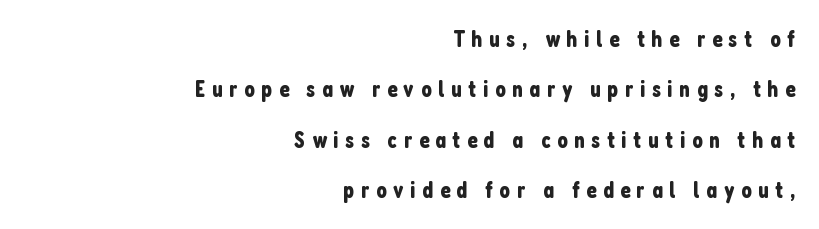
Q: Is the text italic (slanted)? A: No, it is upright.
Q: Is the text underlined? A: No.
Q: How is the paragraph aligned? A: Right-aligned.
Q: Is the spacing between letters normal or unusually wide? A: Unusually wide.
Q: Is the spacing between lines tight, normal or loose? A: Loose.
